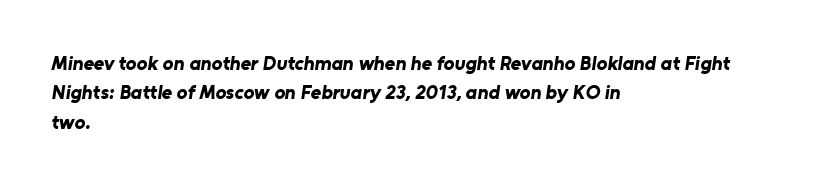
Q: Is the text bold? A: Yes.
Q: Is the text underlined? A: No.
Q: How is the paragraph aligned? A: Left-aligned.
Q: Is the spacing between letters normal or unusually wide? A: Normal.
Q: Is the spacing between lines tight, normal or loose? A: Normal.
